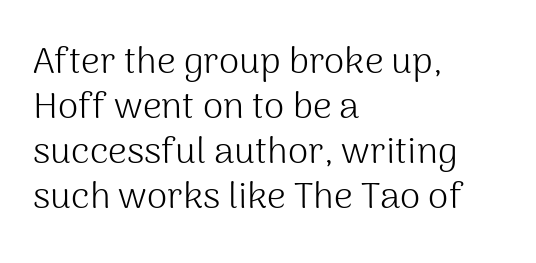
Q: Is the text bold? A: No.
Q: Is the text italic (slanted)? A: No, it is upright.
Q: Is the typeface a serif or a sans-serif typeface? A: Sans-serif.
Q: Is the text underlined? A: No.
Q: How is the paragraph aligned? A: Left-aligned.
Q: Is the spacing between letters normal or unusually wide? A: Normal.
Q: Width (condensed, normal, or wide)? A: Normal.
Q: Stroke contrast? A: Medium.
Q: x-height? A: Medium.
Q: Monospaced? A: No.
